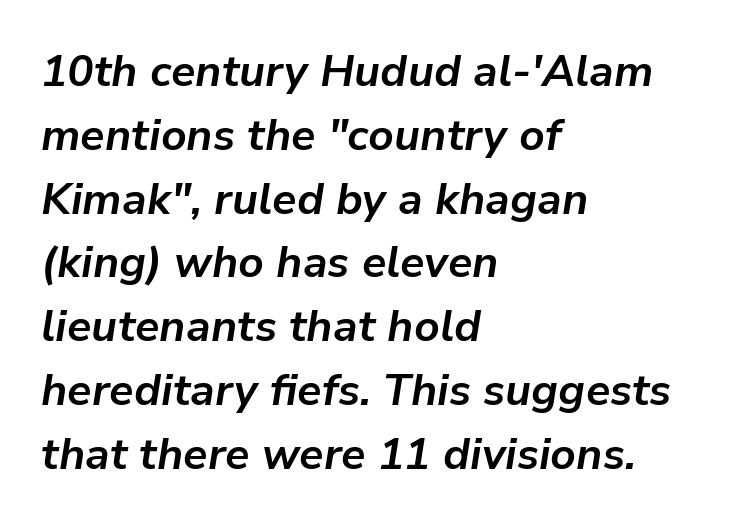
Q: Is the text bold? A: Yes.
Q: Is the text italic (slanted)? A: Yes, it leans right by about 9 degrees.
Q: Is the text underlined? A: No.
Q: How is the paragraph aligned? A: Left-aligned.
Q: Is the spacing between letters normal or unusually wide? A: Normal.
Q: Is the spacing between lines tight, normal or loose? A: Normal.
Q: Width (condensed, normal, or wide)? A: Normal.
Q: Stroke contrast? A: Low.
Q: x-height? A: Medium.
Q: Monospaced? A: No.
